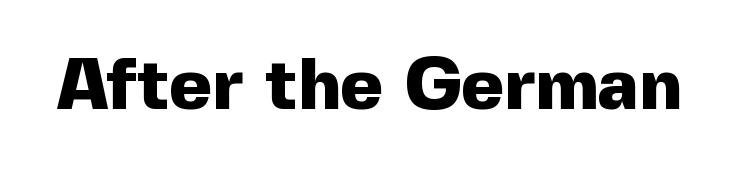
Underline: absent. Tracking value appears to be zero — textbook default spacing. Pretty heavy lettering here — definitely bold. Note the varied advance widths — an 'i' is clearly narrower than an 'm'.
